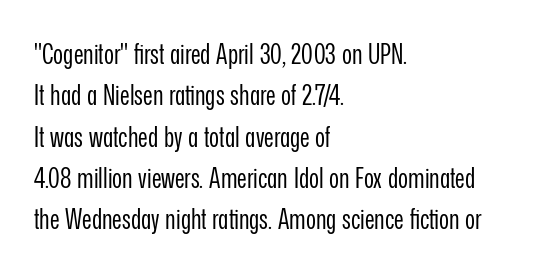
The image shows 27 px text type, upright; set left-aligned, normal line spacing (1.53x), normal letter spacing, not underlined.
